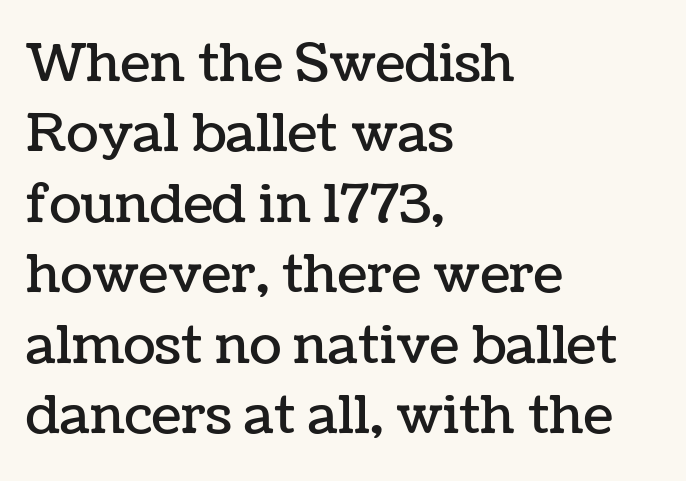
{"italic": "no", "width": "normal", "stroke_contrast": "low", "x_height": "medium", "monospaced": "no", "underline": "no", "align": "left", "line_spacing": "normal", "line_spacing_ratio": 1.33, "letter_spacing": "normal", "letter_spacing_em": 0.0, "glyph_px": 53}
